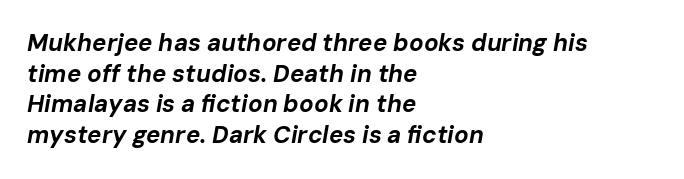
The image shows 24 px bold type, italic (leaning right); set left-aligned, normal line spacing (1.28x), normal letter spacing, not underlined.
